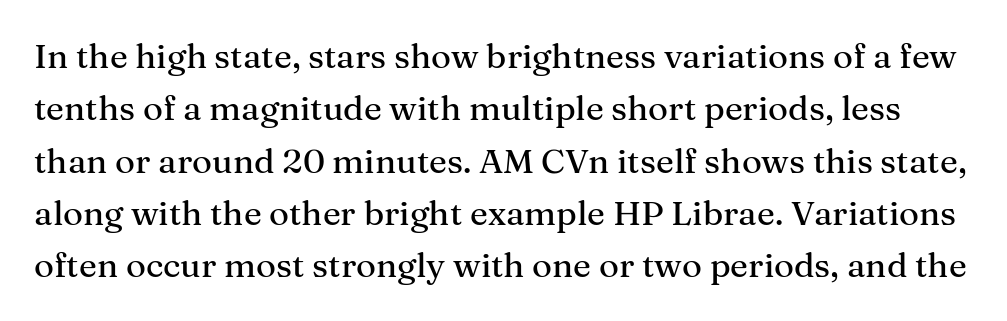
{"serif": "yes", "italic": "no", "width": "normal", "stroke_contrast": "medium", "x_height": "medium", "monospaced": "no", "underline": "no", "line_spacing": "normal", "line_spacing_ratio": 1.54, "letter_spacing": "normal", "letter_spacing_em": 0.0, "glyph_px": 34}
